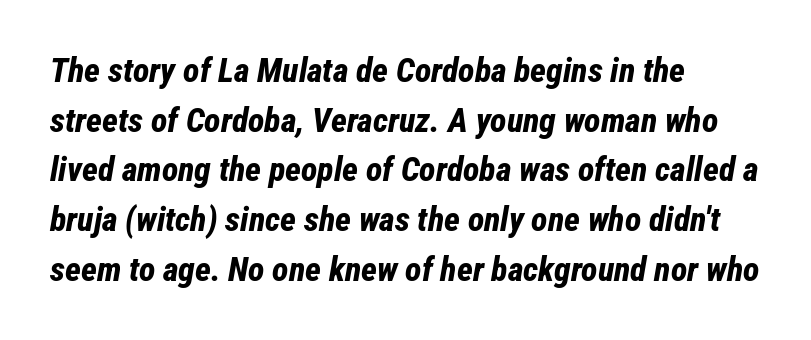
Looks like regular typesetting: each glyph gets only the width it needs. In CSS terms this would be text-align: left. Typographic density is high because the face is bold. The gaps between neighbouring characters are ordinary and unremarkable.
